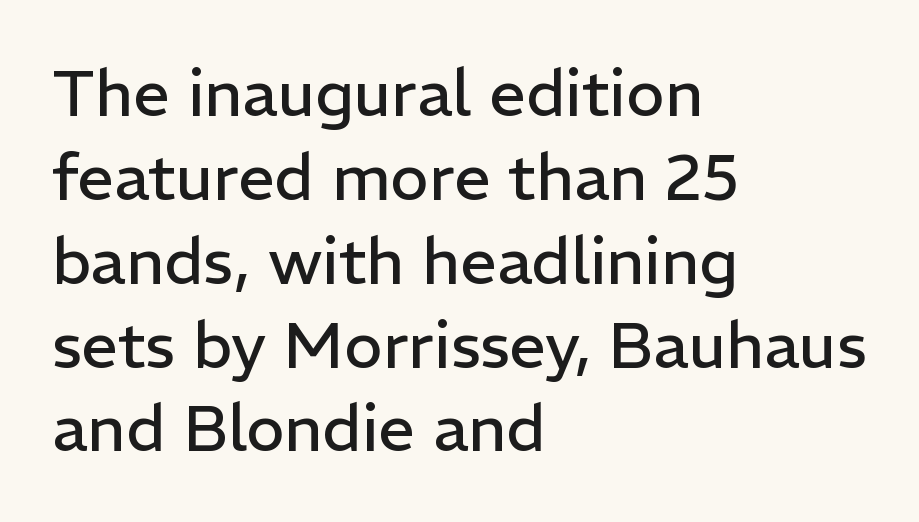
Q: Is the text bold? A: No.
Q: Is the text italic (slanted)? A: No, it is upright.
Q: Is the typeface a serif or a sans-serif typeface? A: Sans-serif.
Q: Is the text underlined? A: No.
Q: How is the paragraph aligned? A: Left-aligned.
Q: Is the spacing between letters normal or unusually wide? A: Normal.
Q: Is the spacing between lines tight, normal or loose? A: Normal.
Q: Width (condensed, normal, or wide)? A: Normal.
Q: Stroke contrast? A: Low.
Q: x-height? A: Medium.
Q: Monospaced? A: No.
